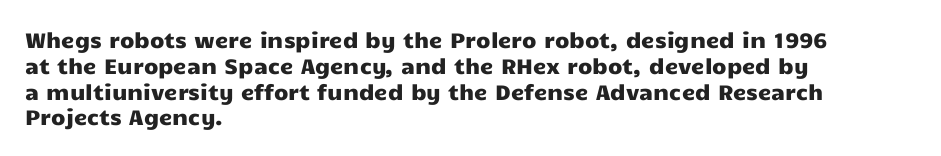
Q: Is the text italic (slanted)? A: No, it is upright.
Q: Is the text underlined? A: No.
Q: How is the paragraph aligned? A: Left-aligned.
Q: Is the spacing between letters normal or unusually wide? A: Normal.
